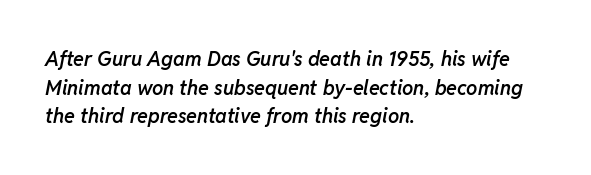
{"italic": "yes", "lean": "right", "slant_degrees": 11, "bold": "semi", "underline": "no", "align": "left", "line_spacing": "normal", "line_spacing_ratio": 1.43, "letter_spacing": "normal", "letter_spacing_em": 0.0, "glyph_px": 20}
